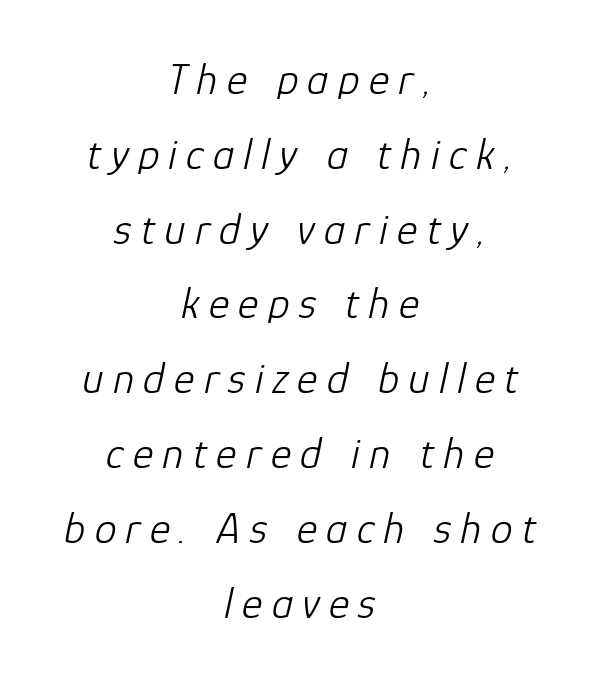
The image shows 44 px light type, italic (leaning right); set centered, normal line spacing (1.7x), unusually wide letter spacing (+0.21 em), not underlined; low stroke contrast and a medium x-height.
